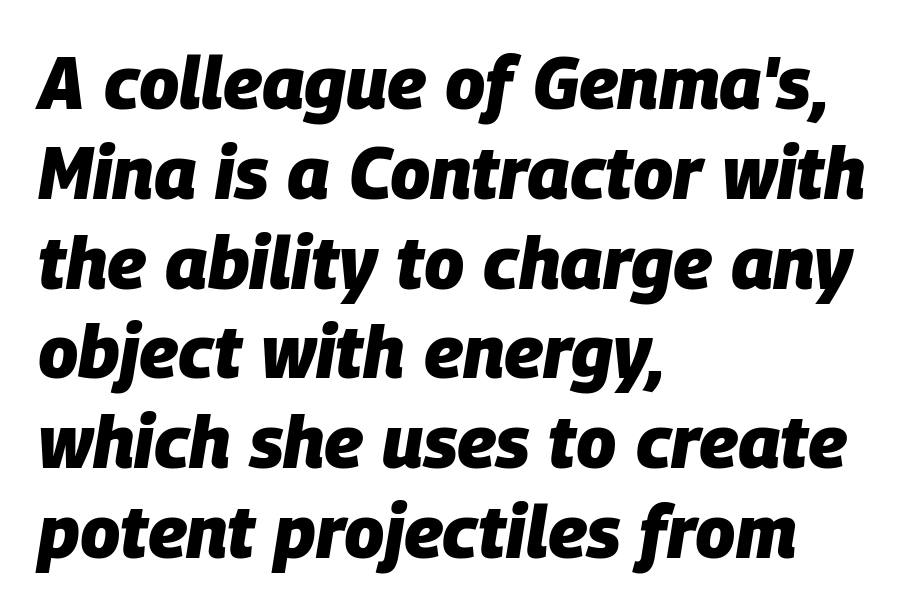
Note the varied advance widths — an 'i' is clearly narrower than an 'm'. A full-strength bold gives these letters their thick strokes. Does extra space separate the letters? No, they use regular spacing. When letters slant like this, we call the style italic. Typeset ragged right — the left edge is the straight one.
